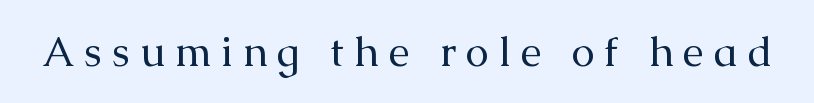
{"serif": "yes", "italic": "no", "bold": "no", "weight": "regular", "width": "normal", "stroke_contrast": "medium", "x_height": "medium", "monospaced": "no", "underline": "no", "letter_spacing": "wide", "letter_spacing_em": 0.23, "glyph_px": 42}
